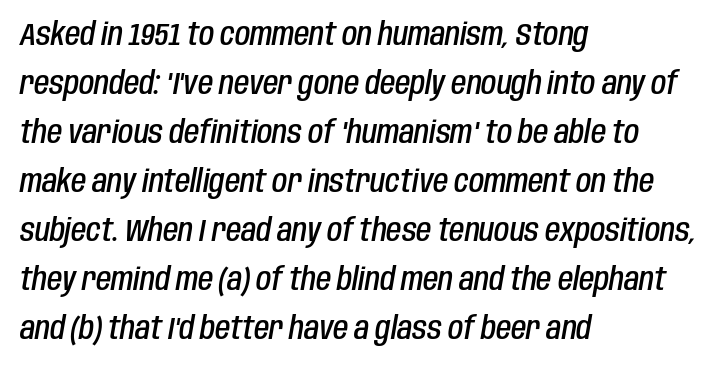
Bare-footed words on every line. Notice how the stems are inclined rather than vertical — that's the hallmark of italics. These lines are set flush left with a ragged right edge. The passage shown is typed in a proportional face where columns would drift. Its strokes are somewhat broadened, the hallmark of semibold type. Leading: standard.
